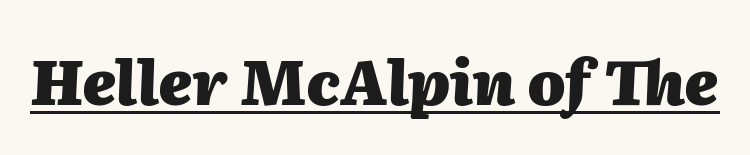
Q: Is the text bold? A: Yes.
Q: Is the text italic (slanted)? A: Yes, it leans right by about 2 degrees.
Q: Is the text underlined? A: Yes.
Q: Is the spacing between letters normal or unusually wide? A: Normal.
Q: Width (condensed, normal, or wide)? A: Normal.
Q: Stroke contrast? A: Medium.
Q: x-height? A: Medium.
Q: Monospaced? A: No.
